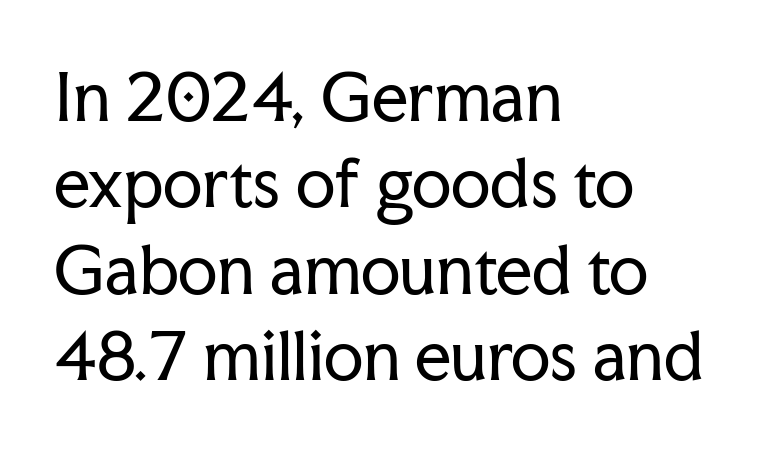
Q: Is the text bold? A: No.
Q: Is the text italic (slanted)? A: No, it is upright.
Q: Is the typeface a serif or a sans-serif typeface? A: Serif.
Q: Is the text underlined? A: No.
Q: How is the paragraph aligned? A: Left-aligned.
Q: Is the spacing between letters normal or unusually wide? A: Normal.
Q: Is the spacing between lines tight, normal or loose? A: Normal.
Q: Width (condensed, normal, or wide)? A: Normal.
Q: Stroke contrast? A: Low.
Q: x-height? A: Medium.
Q: Monospaced? A: No.
